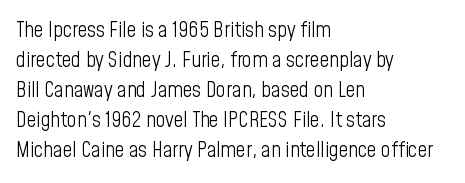
Q: Is the text bold? A: No.
Q: Is the text italic (slanted)? A: No, it is upright.
Q: Is the text underlined? A: No.
Q: How is the paragraph aligned? A: Left-aligned.
Q: Is the spacing between letters normal or unusually wide? A: Normal.
Q: Is the spacing between lines tight, normal or loose? A: Normal.
